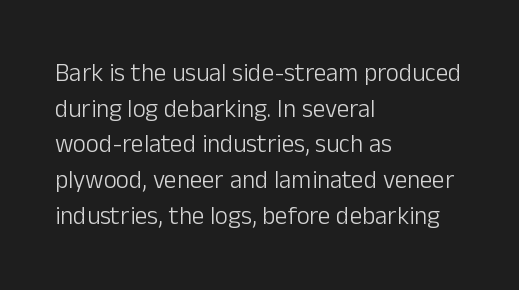
Q: Is the text bold? A: No.
Q: Is the text italic (slanted)? A: No, it is upright.
Q: Is the text underlined? A: No.
Q: How is the paragraph aligned? A: Left-aligned.
Q: Is the spacing between letters normal or unusually wide? A: Normal.
Q: Is the spacing between lines tight, normal or loose? A: Normal.
